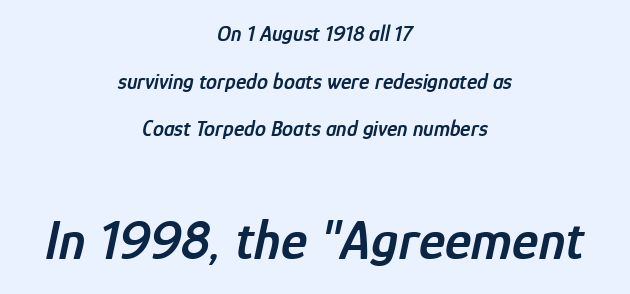
The image shows 56 px semibold, condensed type, italic (leaning right); set centered, loose line spacing (2.16x), normal letter spacing, not underlined; the second (bottom) block is 2.55x larger; low stroke contrast and a medium x-height.
